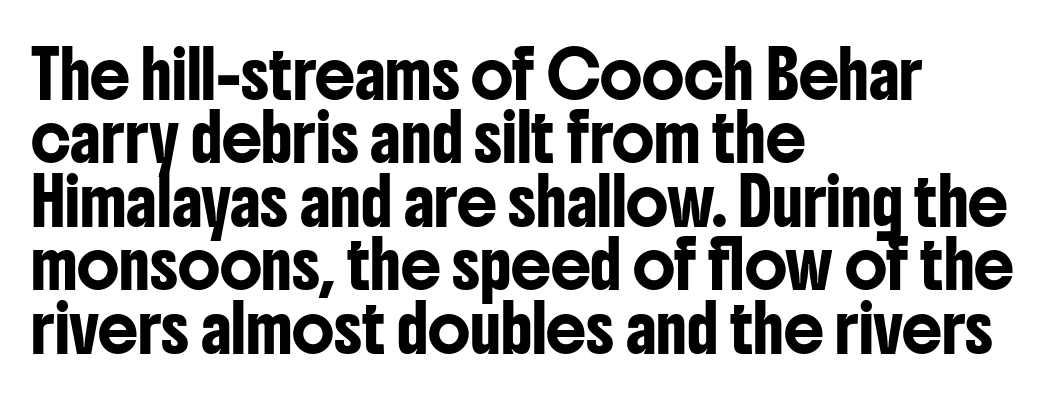
The image shows 45 px condensed sans-serif type, upright; set left-aligned, normal line spacing (1.41x), normal letter spacing, not underlined; low stroke contrast and a medium x-height.
